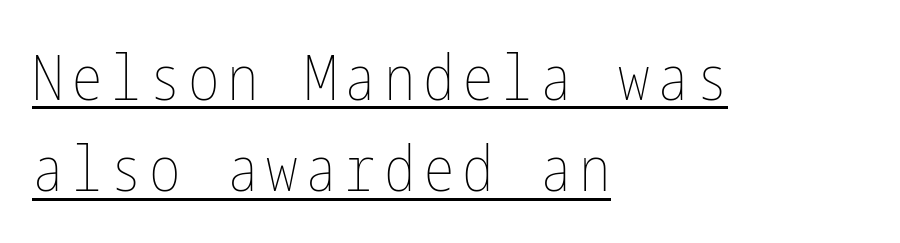
{"italic": "no", "bold": "no", "weight": "thin", "width": "condensed", "stroke_contrast": "low", "x_height": "medium", "underline": "yes", "align": "left", "line_spacing": "normal", "line_spacing_ratio": 1.45, "glyph_px": 63}
